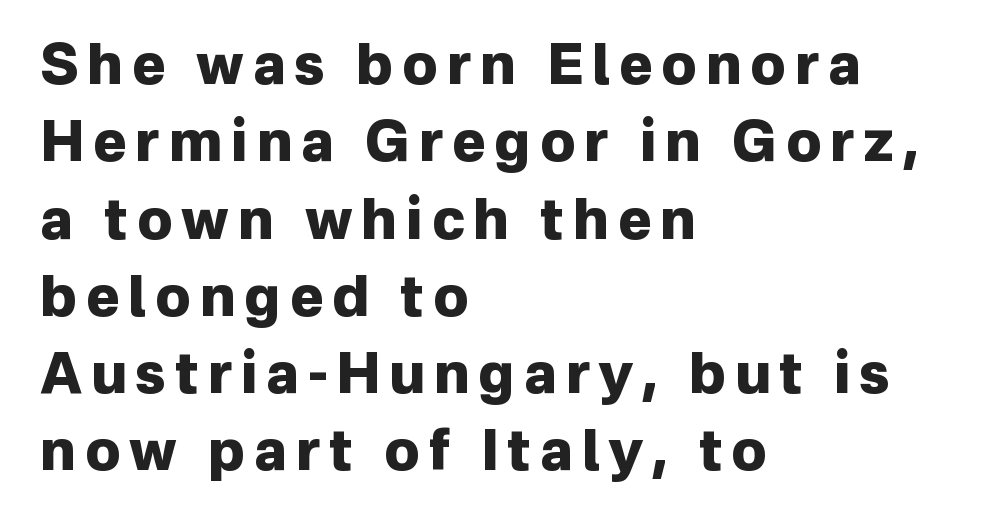
Q: Is the text bold? A: Yes.
Q: Is the text italic (slanted)? A: No, it is upright.
Q: Is the typeface a serif or a sans-serif typeface? A: Sans-serif.
Q: Is the text underlined? A: No.
Q: How is the paragraph aligned? A: Left-aligned.
Q: Is the spacing between lines tight, normal or loose? A: Normal.
Q: Width (condensed, normal, or wide)? A: Normal.
Q: Stroke contrast? A: Low.
Q: x-height? A: Medium.
Q: Monospaced? A: No.
